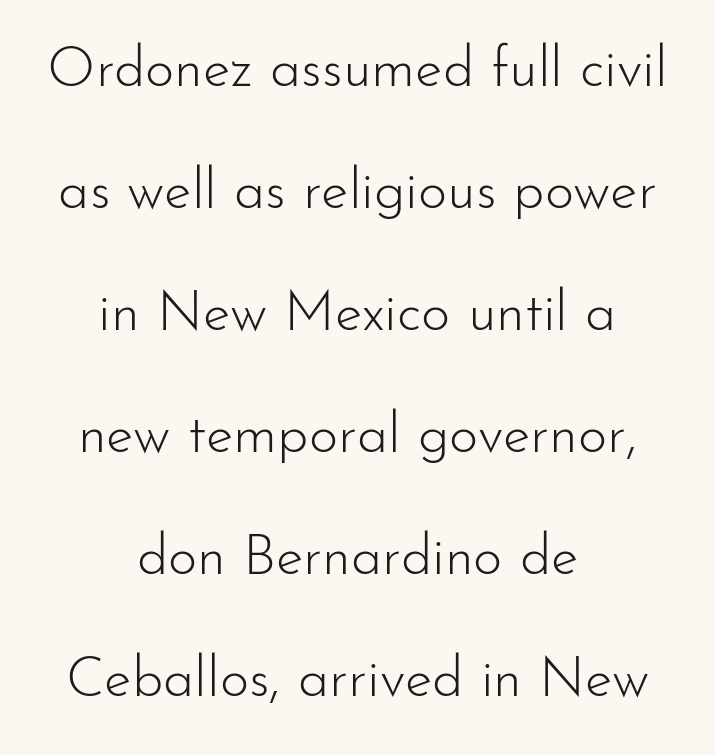
{"serif": "no", "italic": "no", "bold": "no", "weight": "light", "width": "normal", "stroke_contrast": "low", "x_height": "small", "monospaced": "no", "underline": "no", "align": "center", "line_spacing": "loose", "line_spacing_ratio": 2.18, "letter_spacing": "normal", "letter_spacing_em": 0.0, "glyph_px": 56}
